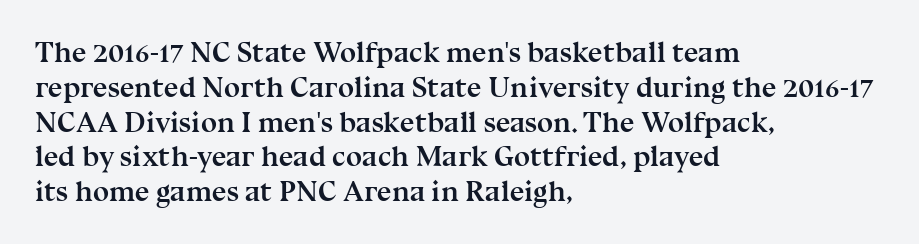
Q: Is the text bold? A: Yes.
Q: Is the text italic (slanted)? A: No, it is upright.
Q: Is the typeface a serif or a sans-serif typeface? A: Serif.
Q: Is the text underlined? A: No.
Q: How is the paragraph aligned? A: Left-aligned.
Q: Is the spacing between letters normal or unusually wide? A: Normal.
Q: Width (condensed, normal, or wide)? A: Normal.
Q: Stroke contrast? A: Medium.
Q: x-height? A: Medium.
Q: Monospaced? A: No.
